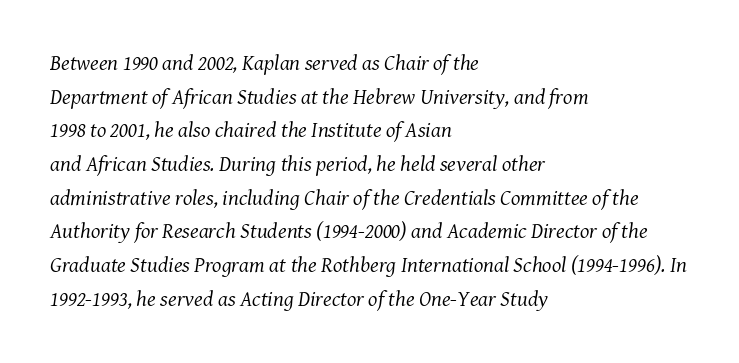
Compared with a typical body face, this is equally light or lighter still. This rendering leaves character spacing at its baseline value. The rendering anchors every line to the left-hand side. There's an unmistakable incline to the writing here. Anything drawn beneath the words? Only blank space.
